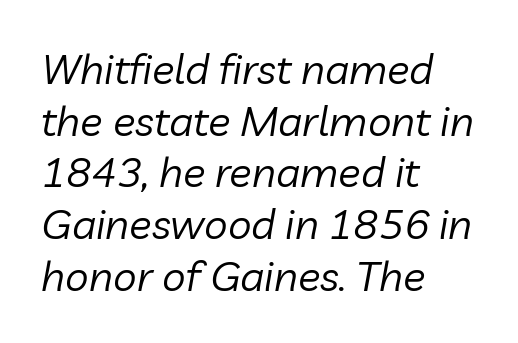
The image shows 42 px regular-weight type, italic (leaning right); set left-aligned, line spacing 1.23x, normal letter spacing, not underlined; low stroke contrast and a medium x-height.
